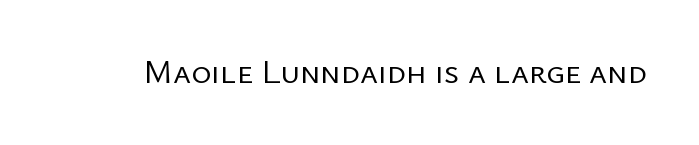
Q: Is the text bold? A: No.
Q: Is the text italic (slanted)? A: No, it is upright.
Q: Is the typeface a serif or a sans-serif typeface? A: Sans-serif.
Q: Is the text underlined? A: No.
Q: Is the spacing between letters normal or unusually wide? A: Normal.
Q: Width (condensed, normal, or wide)? A: Normal.
Q: Stroke contrast? A: Low.
Q: x-height? A: Medium.
Q: Monospaced? A: No.
